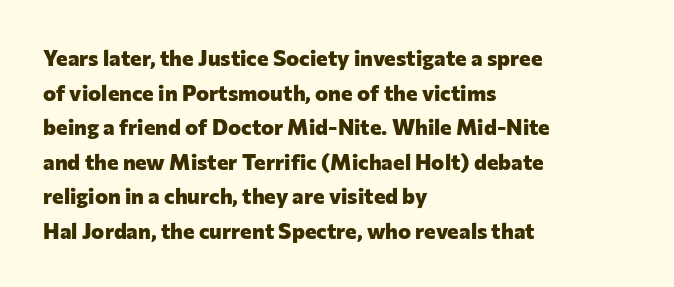
This sample uses an upright cut, with every glyph sitting square on the baseline. Whoever set this chose a conventional vertical rhythm. Students, note that the glyphs here touch the page at normal intervals. Strokes here are thick enough to call this a true bold.
